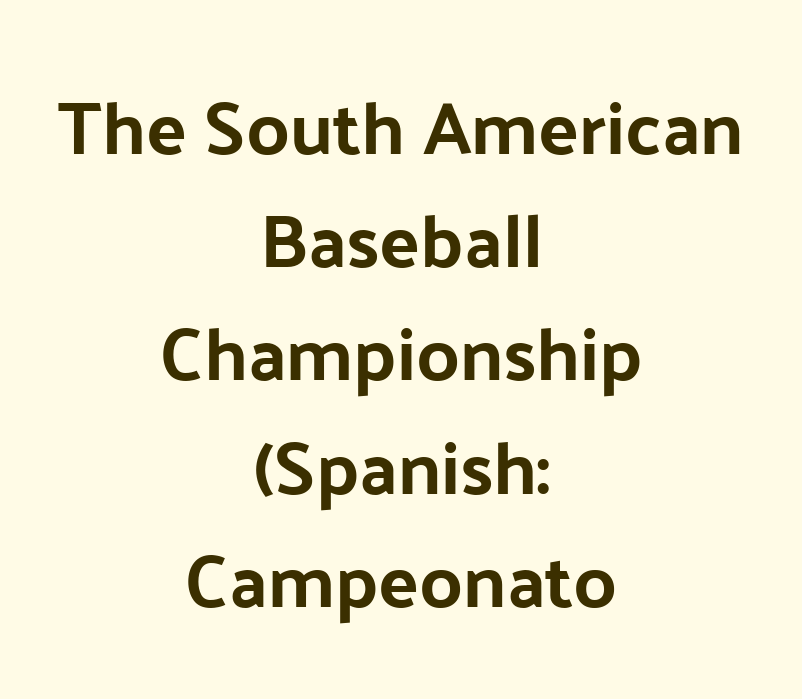
Do the letters lean? They stand straight. Horizontal alignment here is central, giving a formal, balanced look. The passage shown has conventional tracking throughout. Any mark beneath the type? The region is blank. You could not count columns in this text — the font is proportionally spaced. Examine the stroke ends and you'll find no serifs.
